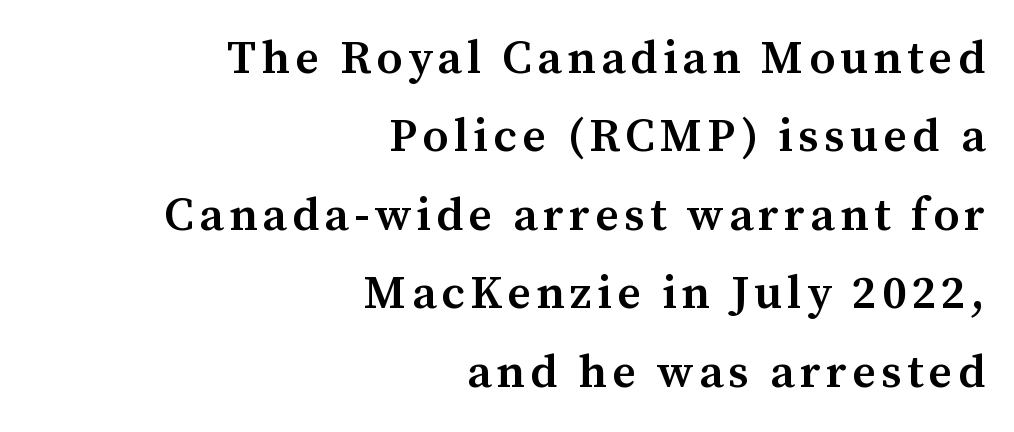
{"serif": "yes", "italic": "no", "bold": "semi", "weight": "semibold", "width": "normal", "stroke_contrast": "medium", "x_height": "medium", "monospaced": "no", "underline": "no", "align": "right", "line_spacing": "normal", "line_spacing_ratio": 1.67, "glyph_px": 47}
